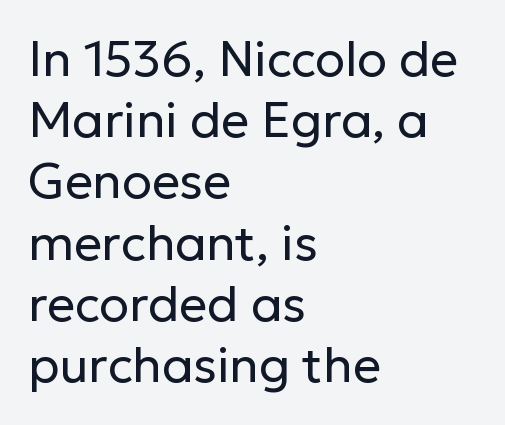
Horizontally, the lines are justified to the leading edge only. Serifs: no, the terminals of the letterforms are clean. The type sits square on the baseline with zero lean. The face used here is proportionally spaced, like ordinary book or web type. A light-to-regular cut is what we see here.
